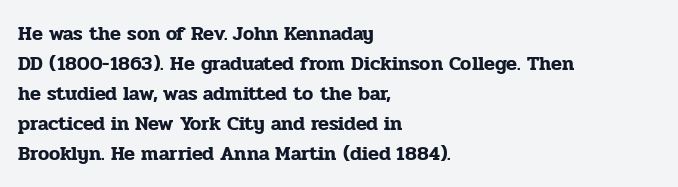
Q: Is the text italic (slanted)? A: No, it is upright.
Q: Is the text underlined? A: No.
Q: How is the paragraph aligned? A: Left-aligned.
Q: Is the spacing between letters normal or unusually wide? A: Normal.
Q: Is the spacing between lines tight, normal or loose? A: Normal.
